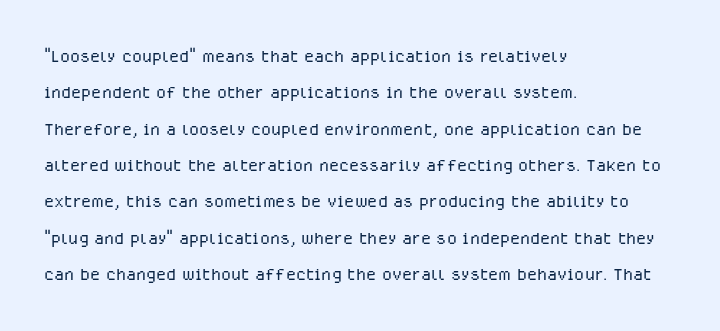
The image shows 23 px text type, upright; set left-aligned, normal line spacing (1.58x), normal letter spacing, not underlined.
